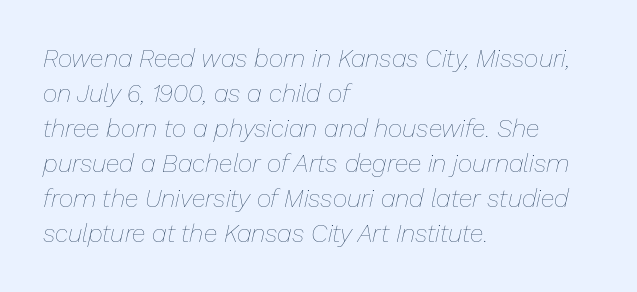
{"italic": "yes", "lean": "right", "slant_degrees": 13, "bold": "no", "underline": "no", "align": "left", "line_spacing": "normal", "line_spacing_ratio": 1.4, "letter_spacing": "normal", "letter_spacing_em": 0.0, "glyph_px": 25}
